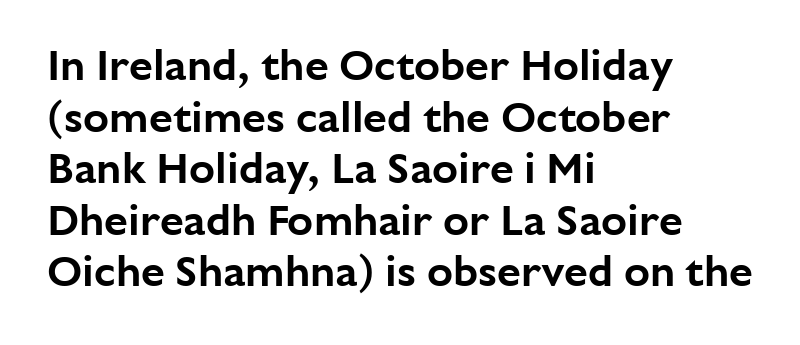
{"serif": "no", "italic": "no", "width": "normal", "stroke_contrast": "low", "x_height": "medium", "monospaced": "no", "underline": "no", "align": "left", "line_spacing_ratio": 1.2, "letter_spacing": "normal", "letter_spacing_em": 0.0, "glyph_px": 43}
